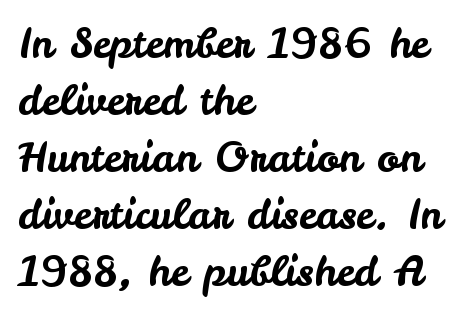
{"serif": "no", "width": "normal", "stroke_contrast": "low", "x_height": "small", "monospaced": "no", "underline": "no", "align": "left", "line_spacing": "normal", "line_spacing_ratio": 1.39, "letter_spacing": "normal", "letter_spacing_em": 0.0, "glyph_px": 41}
